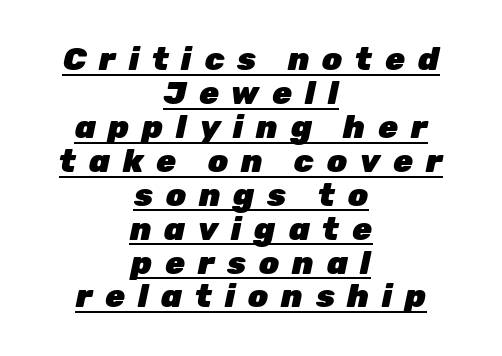
{"italic": "yes", "lean": "right", "slant_degrees": 12, "bold": "yes", "weight": "heavy", "width": "normal", "stroke_contrast": "low", "x_height": "medium", "monospaced": "no", "underline": "yes", "align": "center", "line_spacing": "tight", "line_spacing_ratio": 1.06, "letter_spacing": "wide", "letter_spacing_em": 0.4, "glyph_px": 32}
